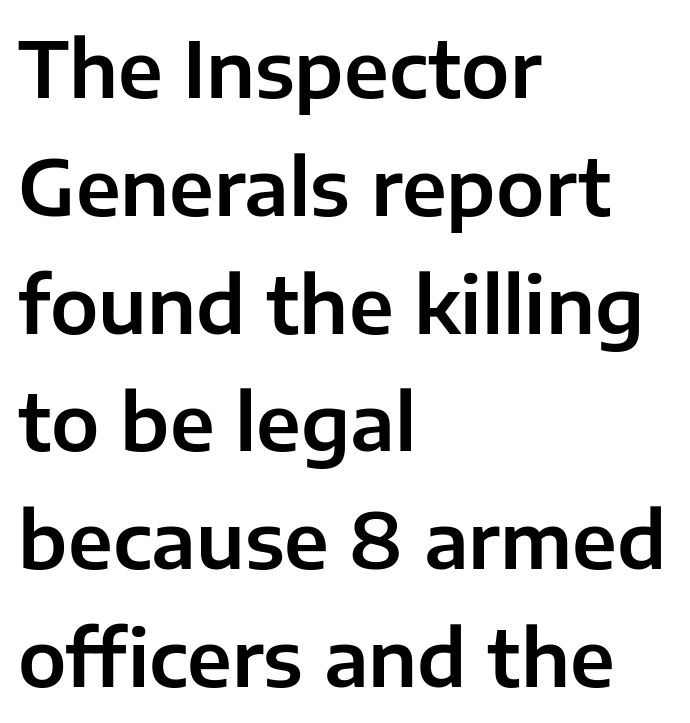
The letters sit at their default tracking, neither squeezed nor spread. Each letter's strokes conclude bluntly, with no projecting serifs. Letters rest on an invisible, unmarked baseline. A typesetter would call this proportional, since set widths differ per character. Tall strokes in this sample are plumb rather than angled. Does the copy run flush right? No — it runs flush left.
